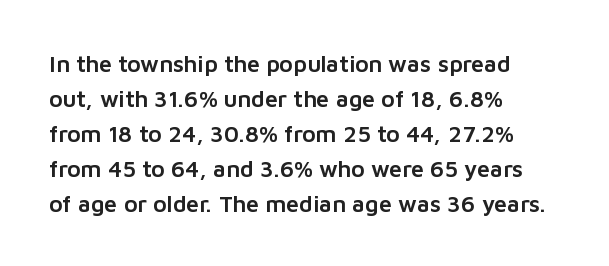
Left-aligned paragraph, ragged on the right. This sample uses an upright cut, with every glyph sitting square on the baseline. Only glyphs here, with clear space below each row. In terms of letterspacing, this is plain default setting. The line-height multiplier appears to be the usual default.
